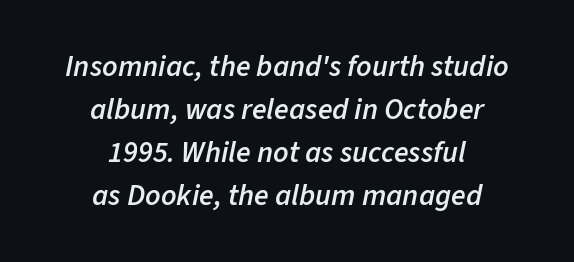
Q: Is the text bold? A: Semi-bold.
Q: Is the text italic (slanted)? A: Yes, it leans right by about 11 degrees.
Q: Is the text underlined? A: No.
Q: How is the paragraph aligned? A: Centered.
Q: Is the spacing between letters normal or unusually wide? A: Normal.
Q: Is the spacing between lines tight, normal or loose? A: Normal.
Q: Width (condensed, normal, or wide)? A: Normal.
Q: Stroke contrast? A: Low.
Q: x-height? A: Medium.
Q: Monospaced? A: No.
